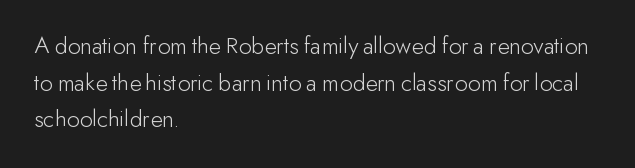
The image shows 25 px text type, upright; set left-aligned, normal line spacing (1.47x), normal letter spacing, not underlined.
